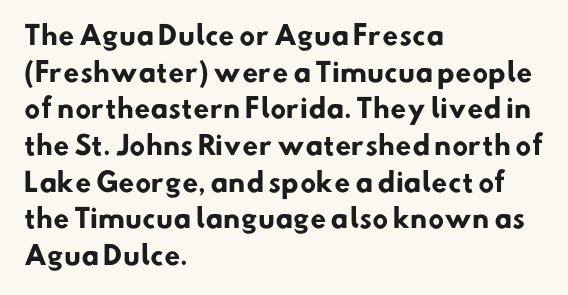
Quick note: interline space is typical. This rendering leaves character spacing at its baseline value. The characters look thick and weighty, a clear bold. The foot of each line stays bare and open. This sample is left-justified, so line endings fall wherever the words run out.
